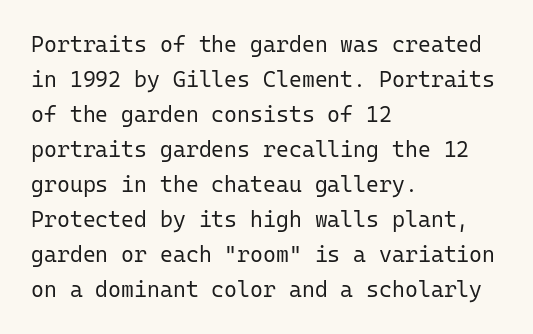
{"italic": "no", "bold": "no", "underline": "no", "align": "left", "line_spacing": "normal", "line_spacing_ratio": 1.59, "letter_spacing": "normal", "letter_spacing_em": 0.0, "glyph_px": 22}
